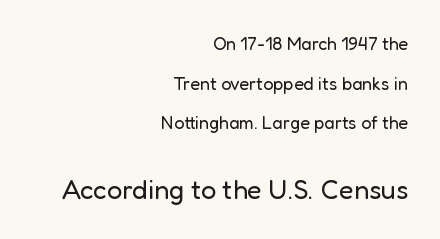
A light-to-regular cut is what we see here. Every character sits straight up, as roman type does. Underlining? Definitely not there. This layout puts the modest block above and the oversized block below. Standard letterfit; no display-style spreading of the glyphs. Visually the block forms a straight wall on the right and a jagged coastline on the left.
